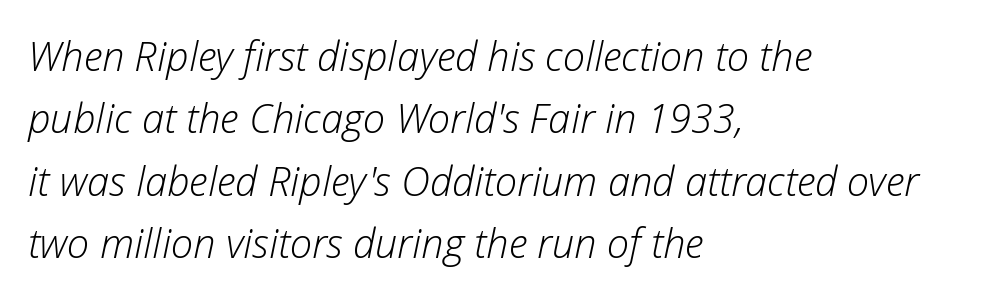
Q: Is the text bold? A: No.
Q: Is the text italic (slanted)? A: Yes, it leans right by about 12 degrees.
Q: Is the text underlined? A: No.
Q: How is the paragraph aligned? A: Left-aligned.
Q: Is the spacing between letters normal or unusually wide? A: Normal.
Q: Is the spacing between lines tight, normal or loose? A: Normal.
Q: Width (condensed, normal, or wide)? A: Normal.
Q: Stroke contrast? A: Low.
Q: x-height? A: Medium.
Q: Monospaced? A: No.
